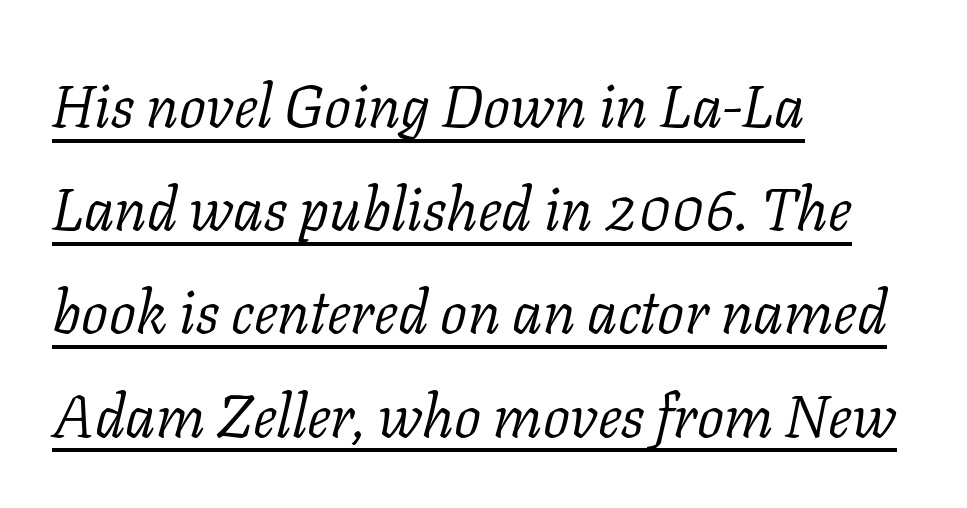
Designer's note — italics engaged. Is this a fixed-width face? No — the glyphs have proportional, varying widths. Old-style or modern, the face here clearly has serifs. A baseline rule has been typeset under these characters. The letterforms sit shoulder to shoulder at normal distance. Weight: not bold — regular or lighter.
